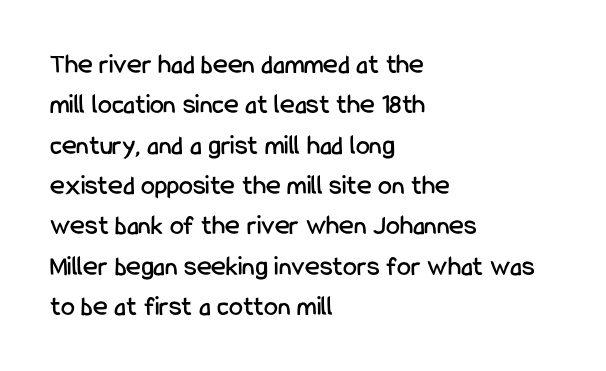
{"serif": "no", "italic": "no", "width": "condensed", "stroke_contrast": "low", "x_height": "medium", "monospaced": "no", "underline": "no", "align": "left", "line_spacing": "normal", "line_spacing_ratio": 1.44, "letter_spacing": "normal", "letter_spacing_em": 0.0, "glyph_px": 28}
